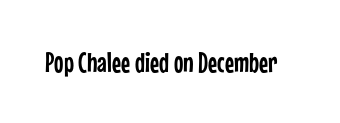
{"serif": "no", "italic": "no", "width": "condensed", "stroke_contrast": "low", "x_height": "medium", "monospaced": "no", "underline": "no", "letter_spacing": "normal", "letter_spacing_em": 0.0, "glyph_px": 28}
